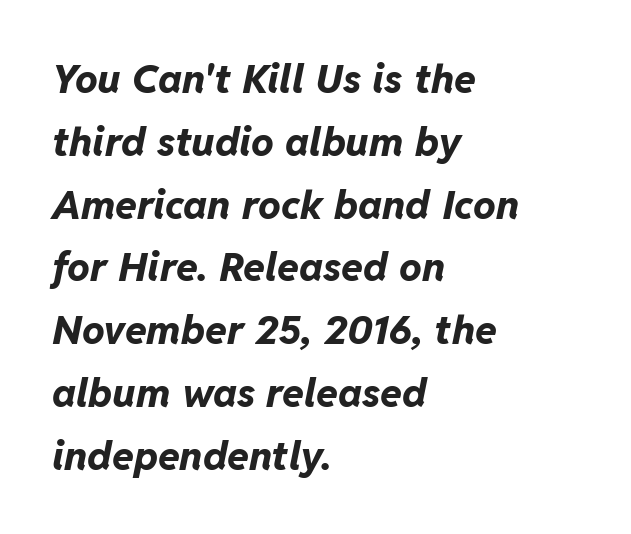
The image shows 40 px bold type, italic (leaning right); set left-aligned, normal line spacing (1.57x), normal letter spacing, not underlined; low stroke contrast and a medium x-height.
